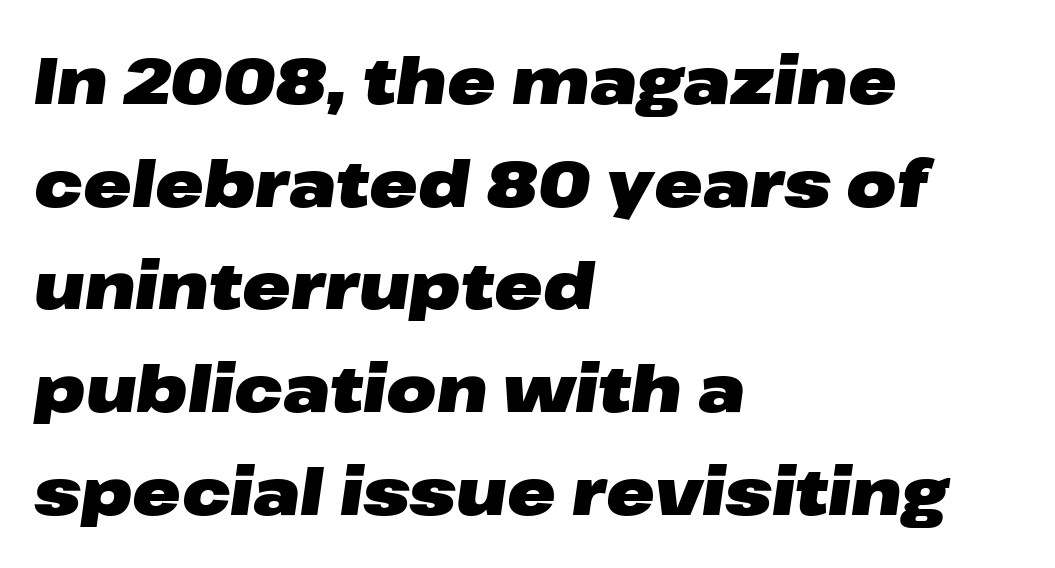
Letters rest on an invisible, unmarked baseline. Which margin do the lines hug? The left one — the right edge is uneven. Designer's note — italics engaged. Short note: letters normally spaced.
